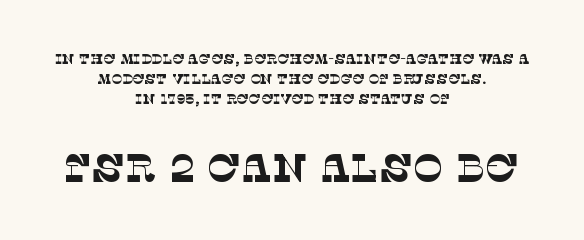
Q: Is the text bold? A: No.
Q: Is the typeface a serif or a sans-serif typeface? A: Serif.
Q: Is the text underlined? A: No.
Q: How is the paragraph aligned? A: Centered.
Q: Is the spacing between letters normal or unusually wide? A: Normal.
Q: Is the spacing between lines tight, normal or loose? A: Normal.
Q: Which block of text is set in a larger size, the first (top) or the second (bottom)? A: The second (bottom) one.
Q: Width (condensed, normal, or wide)? A: Normal.
Q: Stroke contrast? A: Low.
Q: x-height? A: Large.
Q: Monospaced? A: No.
